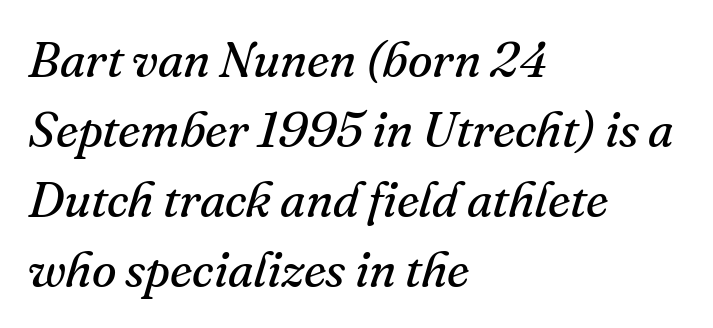
Q: Is the text bold? A: No.
Q: Is the text italic (slanted)? A: Yes, it leans right by about 16 degrees.
Q: Is the typeface a serif or a sans-serif typeface? A: Serif.
Q: Is the text underlined? A: No.
Q: How is the paragraph aligned? A: Left-aligned.
Q: Is the spacing between letters normal or unusually wide? A: Normal.
Q: Is the spacing between lines tight, normal or loose? A: Normal.
Q: Width (condensed, normal, or wide)? A: Normal.
Q: Stroke contrast? A: Medium.
Q: x-height? A: Small.
Q: Monospaced? A: No.
